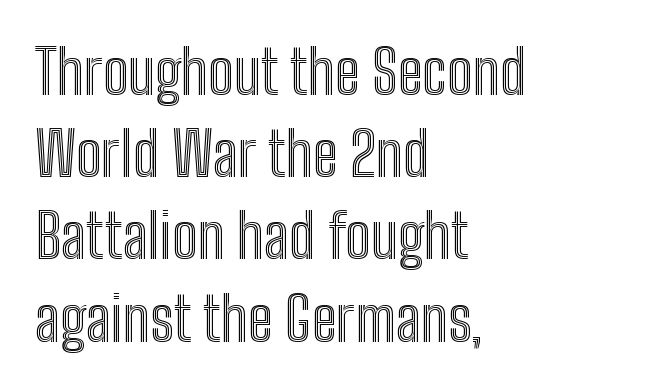
The image shows 60 px condensed type, upright; set left-aligned, normal line spacing (1.37x), normal letter spacing, not underlined; a medium x-height.
